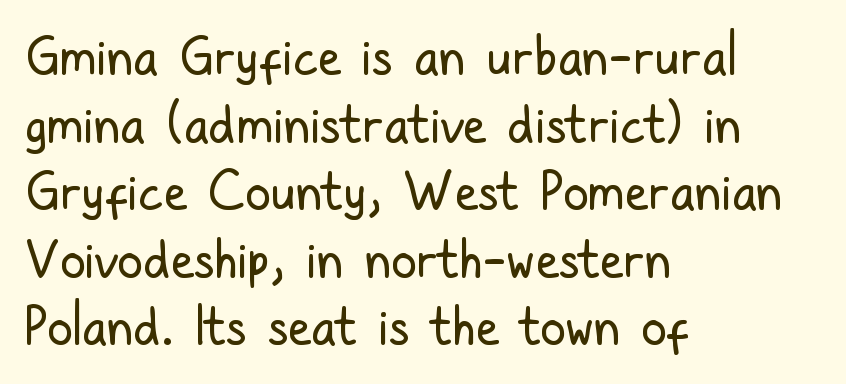
Anything drawn beneath the words? Only blank space. Posture: vertical. Stroke terminals: plain, sans-serif. Spacing between characters is what you'd get straight out of the box. Varying glyph widths throughout — classic text-font behaviour.
